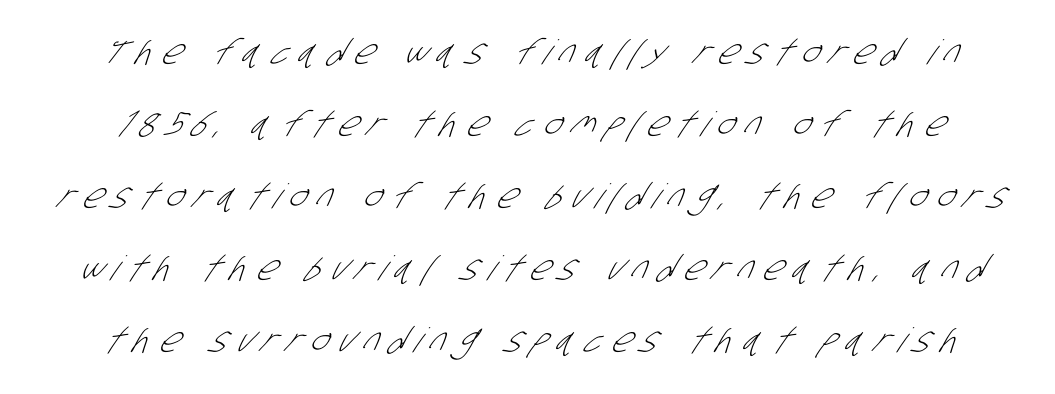
The image shows 34 px light, condensed sans-serif type; set loose line spacing (2.12x), unusually wide letter spacing (+0.3 em), not underlined; low stroke contrast and a large x-height.
